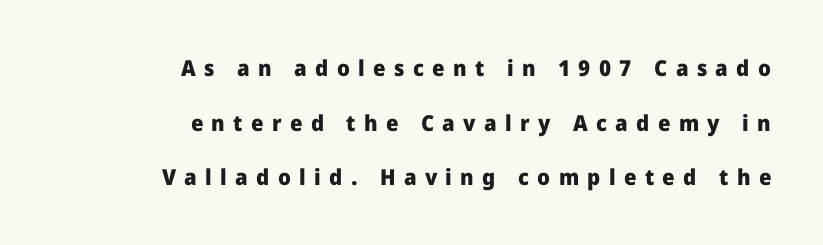
Q: Is the text bold? A: Yes.
Q: Is the text italic (slanted)? A: No, it is upright.
Q: Is the text underlined? A: No.
Q: How is the paragraph aligned? A: Right-aligned.
Q: Is the spacing between letters normal or unusually wide? A: Unusually wide.
Q: Is the spacing between lines tight, normal or loose? A: Loose.
